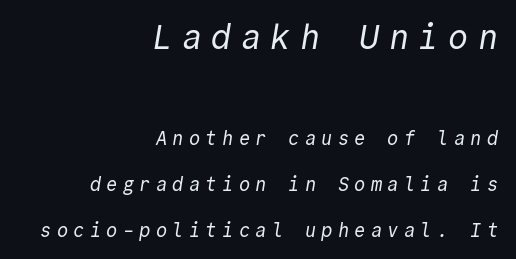
{"serif": "no", "bold": "no", "weight": "regular", "width": "normal", "x_height": "medium", "monospaced": "yes", "underline": "no", "align": "right", "line_spacing": "loose", "line_spacing_ratio": 2.41, "letter_spacing": "wide", "letter_spacing_em": 0.27, "larger_block": "first", "size_ratio": 1.79, "glyph_px": 34}
